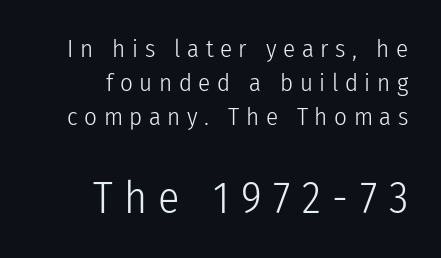
Q: Is the text bold? A: No.
Q: Is the text italic (slanted)? A: No, it is upright.
Q: Is the typeface a serif or a sans-serif typeface? A: Sans-serif.
Q: Is the text underlined? A: No.
Q: How is the paragraph aligned? A: Right-aligned.
Q: Is the spacing between letters normal or unusually wide? A: Unusually wide.
Q: Is the spacing between lines tight, normal or loose? A: Normal.
Q: Which block of text is set in a larger size, the first (top) or the second (bottom)? A: The second (bottom) one.
Q: Width (condensed, normal, or wide)? A: Condensed.
Q: Stroke contrast? A: Low.
Q: x-height? A: Medium.
Q: Monospaced? A: No.
